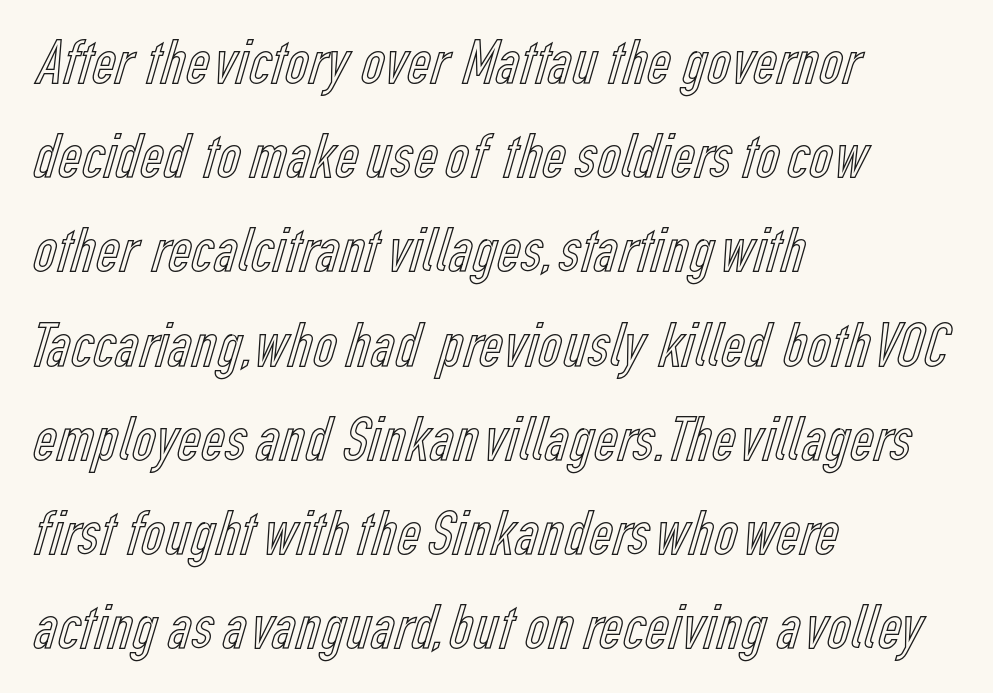
The image shows 65 px condensed type; set left-aligned, normal line spacing (1.45x), normal letter spacing, not underlined; a medium x-height.
